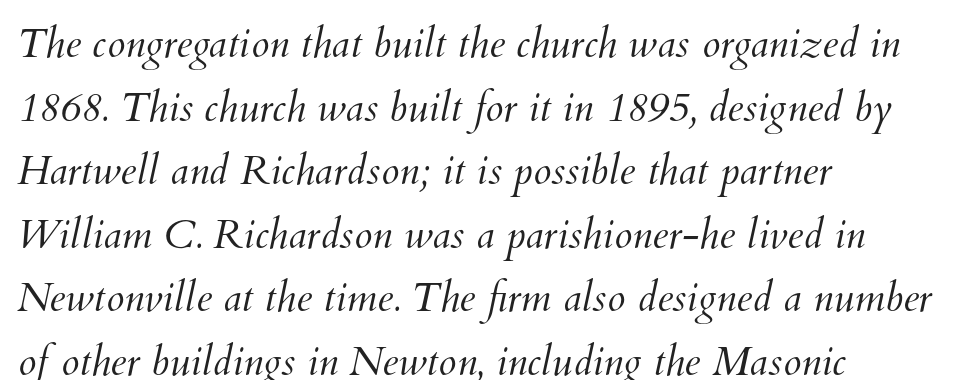
Q: Is the text bold? A: No.
Q: Is the text underlined? A: No.
Q: How is the paragraph aligned? A: Left-aligned.
Q: Is the spacing between letters normal or unusually wide? A: Normal.
Q: Is the spacing between lines tight, normal or loose? A: Normal.
Q: Width (condensed, normal, or wide)? A: Normal.
Q: Stroke contrast? A: Medium.
Q: x-height? A: Small.
Q: Monospaced? A: No.
